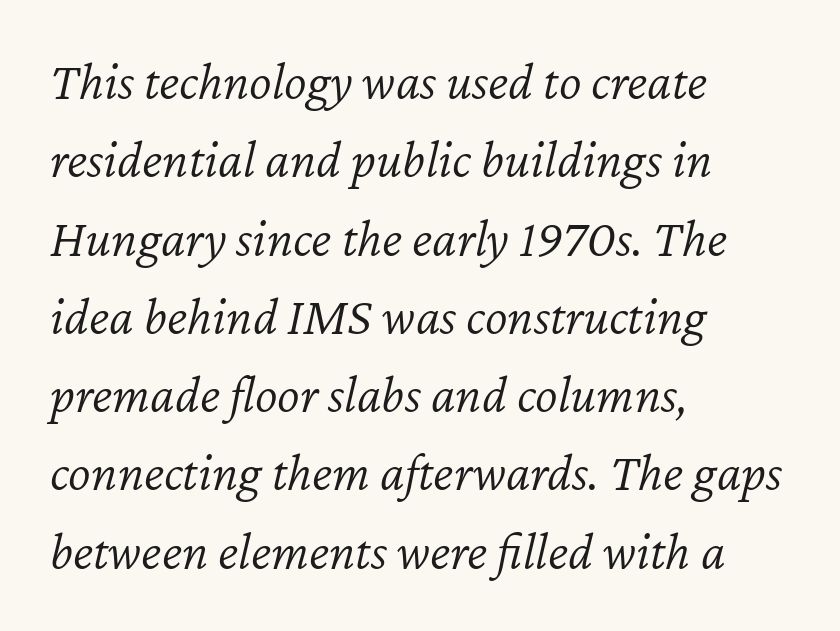
The image shows 54 px light type, italic (leaning right); set left-aligned, normal line spacing (1.45x), normal letter spacing, not underlined; low stroke contrast and a medium x-height.
